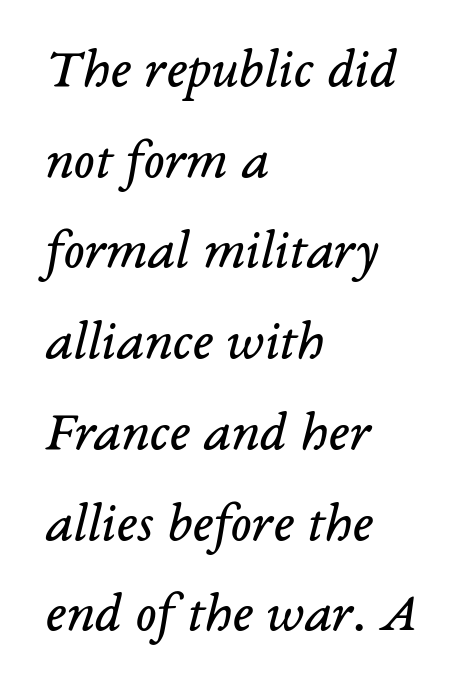
The image shows 56 px regular-weight serif type, italic (leaning right); set left-aligned, normal line spacing (1.62x), normal letter spacing, not underlined; low stroke contrast and a medium x-height.
